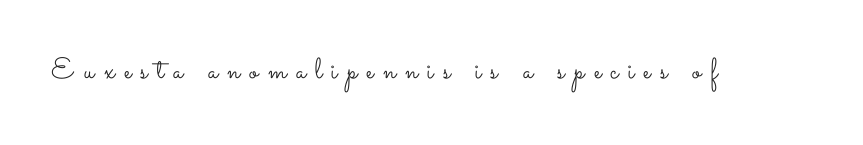
The image shows 29 px light, wide type; set unusually wide letter spacing (+0.32 em), not underlined; low stroke contrast and a small x-height.
